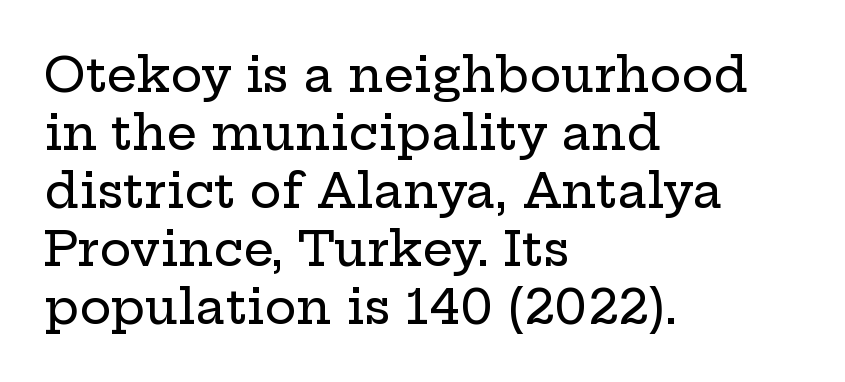
{"serif": "yes", "italic": "no", "width": "wide", "stroke_contrast": "low", "x_height": "medium", "monospaced": "no", "underline": "no", "align": "left", "line_spacing_ratio": 1.21, "letter_spacing": "normal", "letter_spacing_em": 0.0, "glyph_px": 48}
